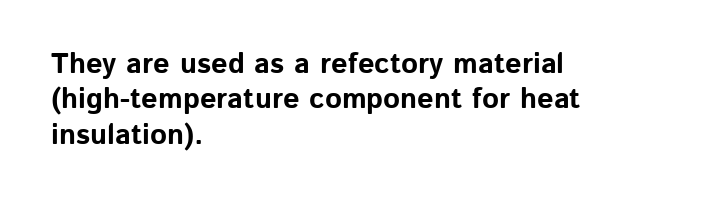
Character widths vary here, with narrow letters taking less room than wide ones. This rendering features lettering with no underline. Short note: letters normally spaced. This sample is left-justified, so line endings fall wherever the words run out.
